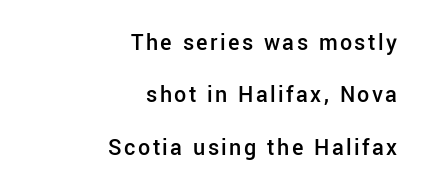
Descender tails drop into unmarked territory. Designer's note — italics off, roman on. Does the leading feel generous? Absolutely, it's lavish. Each glyph is drawn with semibold strokes, heavier than normal yet not fully bold.
